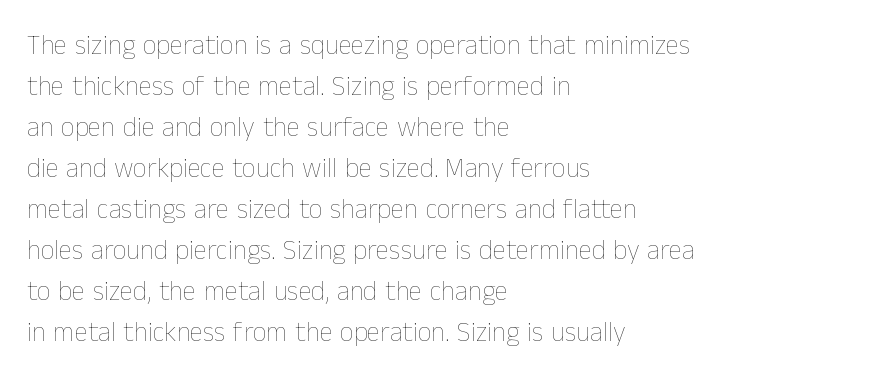
The image shows 27 px text type, upright; set left-aligned, normal line spacing (1.52x), normal letter spacing, not underlined.
